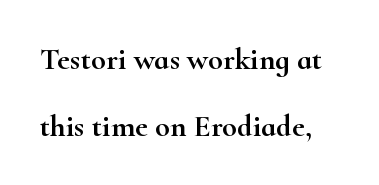
The glyphs are unaccompanied by any horizontal stroke below them. Each letter's strokes conclude with small projecting serifs. Does extra space separate the letters? No, they use regular spacing. The leading is generous, giving the passage an open texture. Note the varied advance widths — an 'i' is clearly narrower than an 'm'.
